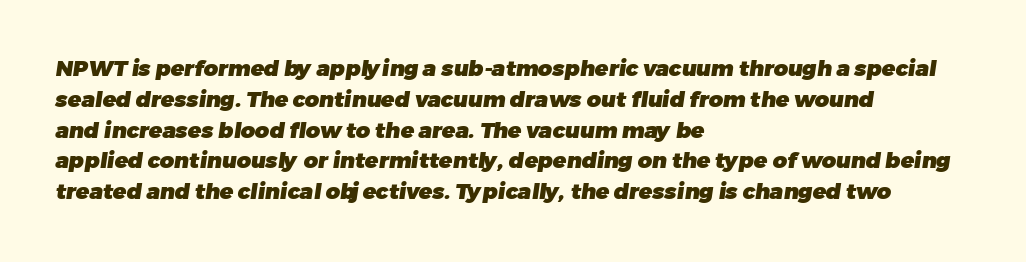
The image shows 22 px bold type; set left-aligned, normal line spacing (1.4x), normal letter spacing, not underlined.
